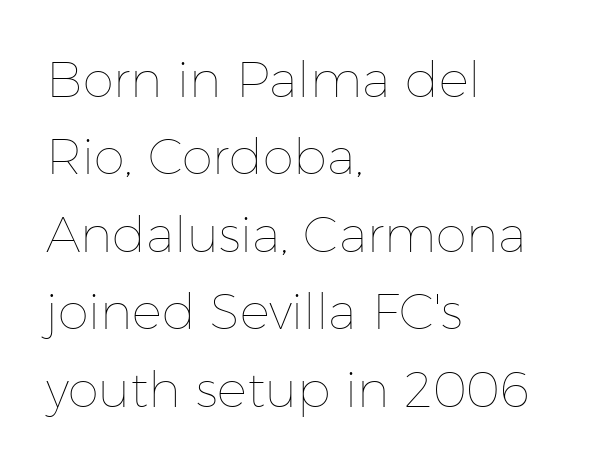
{"italic": "no", "bold": "no", "weight": "thin", "width": "normal", "stroke_contrast": "low", "x_height": "medium", "monospaced": "no", "underline": "no", "align": "left", "line_spacing": "normal", "line_spacing_ratio": 1.55, "letter_spacing": "normal", "letter_spacing_em": 0.0, "glyph_px": 50}
